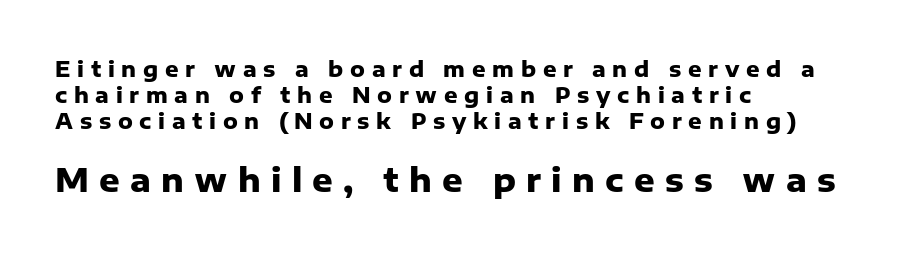
{"serif": "no", "italic": "no", "bold": "yes", "weight": "heavy", "width": "normal", "stroke_contrast": "low", "x_height": "medium", "monospaced": "no", "underline": "no", "align": "left", "line_spacing_ratio": 1.24, "letter_spacing": "wide", "letter_spacing_em": 0.32, "larger_block": "second", "size_ratio": 1.52, "glyph_px": 32}
